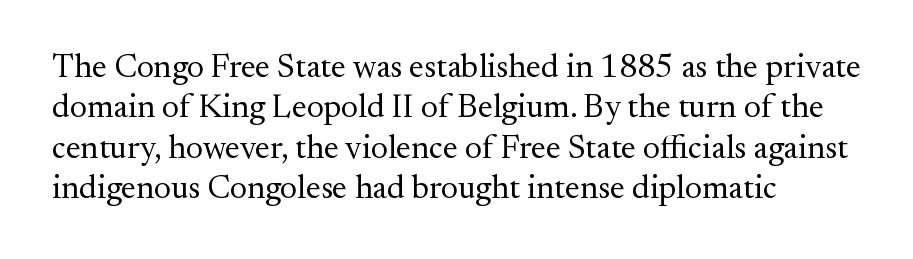
Q: Is the text bold? A: No.
Q: Is the text italic (slanted)? A: No, it is upright.
Q: Is the typeface a serif or a sans-serif typeface? A: Serif.
Q: Is the text underlined? A: No.
Q: How is the paragraph aligned? A: Left-aligned.
Q: Is the spacing between letters normal or unusually wide? A: Normal.
Q: Width (condensed, normal, or wide)? A: Normal.
Q: Stroke contrast? A: Medium.
Q: x-height? A: Small.
Q: Monospaced? A: No.
